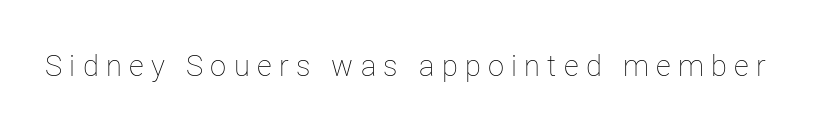
Q: Is the text bold? A: No.
Q: Is the text italic (slanted)? A: No, it is upright.
Q: Is the text underlined? A: No.
Q: Is the spacing between letters normal or unusually wide? A: Unusually wide.
Q: Width (condensed, normal, or wide)? A: Normal.
Q: Stroke contrast? A: Low.
Q: x-height? A: Medium.
Q: Monospaced? A: No.
